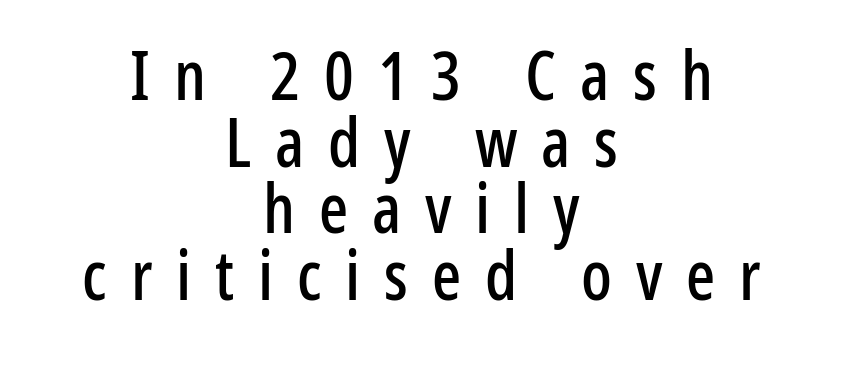
Stroke terminals: plain, sans-serif. Horizontal bands of white between lines are thin slivers. Clear beneath every line of the passage. A centered setting, common on invitations and titles, is used for this passage. The letters stand upright; this is a roman face. Spacing between characters has been opened up far beyond the box default.
